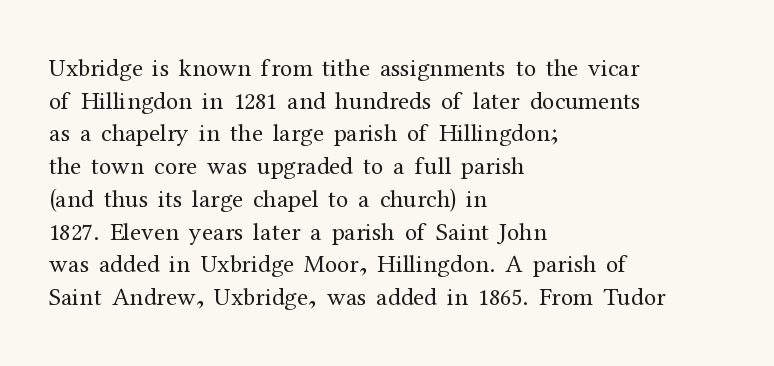
Q: Is the text bold? A: No.
Q: Is the text italic (slanted)? A: No, it is upright.
Q: Is the text underlined? A: No.
Q: How is the paragraph aligned? A: Left-aligned.
Q: Is the spacing between letters normal or unusually wide? A: Normal.
Q: Is the spacing between lines tight, normal or loose? A: Normal.
